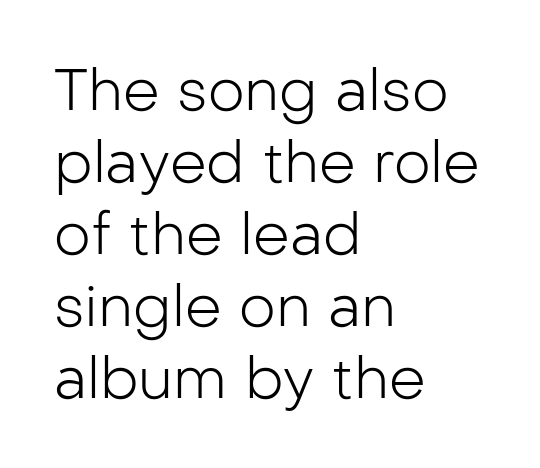
The letters advance in unequal steps, a hallmark of proportional type. The type sits square on the baseline with zero lean. Counters stay open thanks to moderate or lighter strokes. Casual observation: everything's shoved over to the left.
